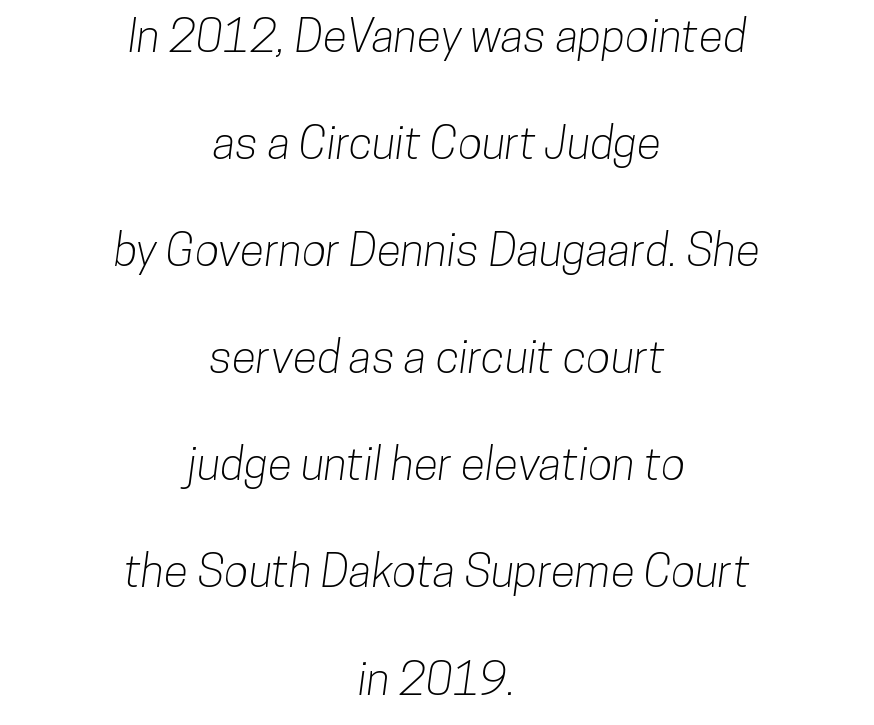
{"serif": "no", "width": "condensed", "stroke_contrast": "low", "x_height": "medium", "monospaced": "no", "underline": "no", "align": "center", "line_spacing": "loose", "line_spacing_ratio": 2.38, "letter_spacing": "normal", "letter_spacing_em": 0.0, "glyph_px": 45}
